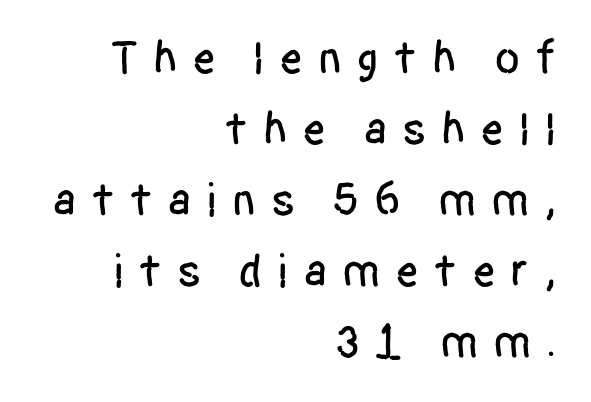
The image shows 47 px condensed sans-serif type, upright; set right-aligned, normal line spacing (1.51x), unusually wide letter spacing (+0.31 em), not underlined; low stroke contrast and a large x-height.
